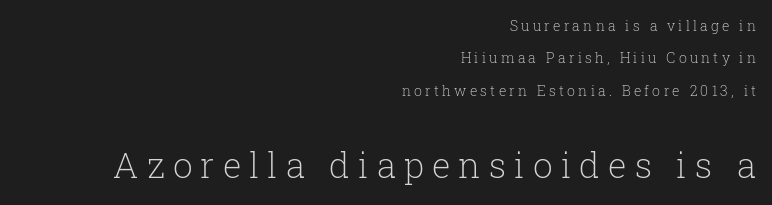
Q: Is the text bold? A: No.
Q: Is the text italic (slanted)? A: No, it is upright.
Q: Is the typeface a serif or a sans-serif typeface? A: Serif.
Q: Is the text underlined? A: No.
Q: How is the paragraph aligned? A: Right-aligned.
Q: Is the spacing between letters normal or unusually wide? A: Unusually wide.
Q: Is the spacing between lines tight, normal or loose? A: Loose.
Q: Which block of text is set in a larger size, the first (top) or the second (bottom)? A: The second (bottom) one.
Q: Width (condensed, normal, or wide)? A: Normal.
Q: Stroke contrast? A: Low.
Q: x-height? A: Medium.
Q: Monospaced? A: No.
